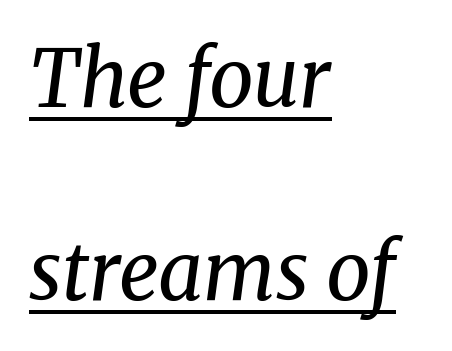
The image shows 79 px regular-weight serif type, italic (leaning right); set left-aligned, loose line spacing (2.44x), normal letter spacing, underlined; medium stroke contrast and a medium x-height.
